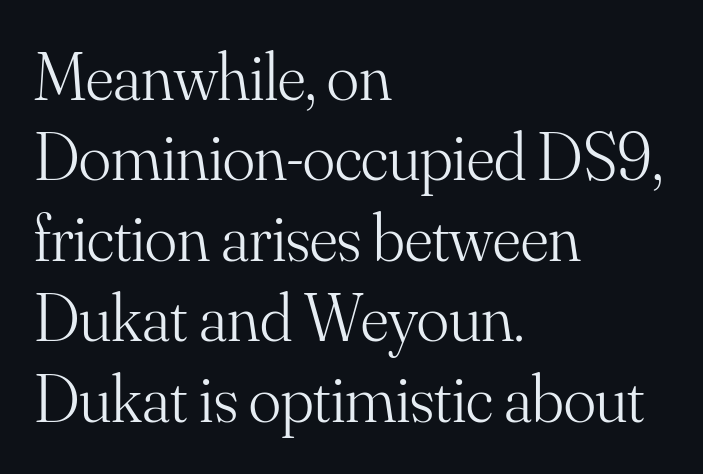
The string is rendered with underlining switched off. The ragged edge is on the right, which tells us the setting is flush left. The glyphs in this specimen are seriffed. Heft: none added — not bold.
